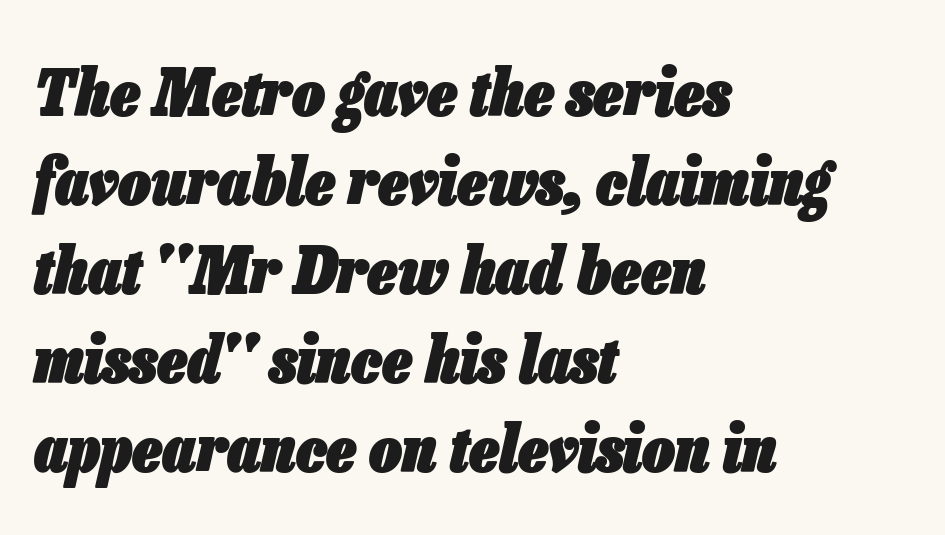
{"italic": "yes", "lean": "right", "slant_degrees": 13, "bold": "yes", "weight": "heavy", "width": "condensed", "stroke_contrast": "low", "x_height": "medium", "monospaced": "no", "underline": "no", "align": "left", "line_spacing": "normal", "line_spacing_ratio": 1.37, "letter_spacing": "normal", "letter_spacing_em": 0.0, "glyph_px": 65}
